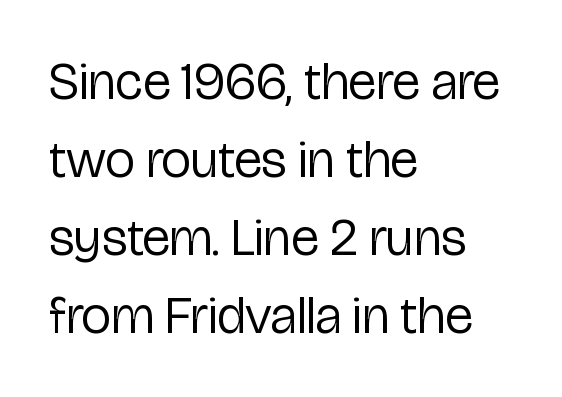
Words appear dense and cohesive because spacing is normal. How would I describe the line gaps? Plain and ordinary. It's the straight-up-and-down kind of type. Bare-footed words on every line. These lines are rendered in a variable-pitch font.
